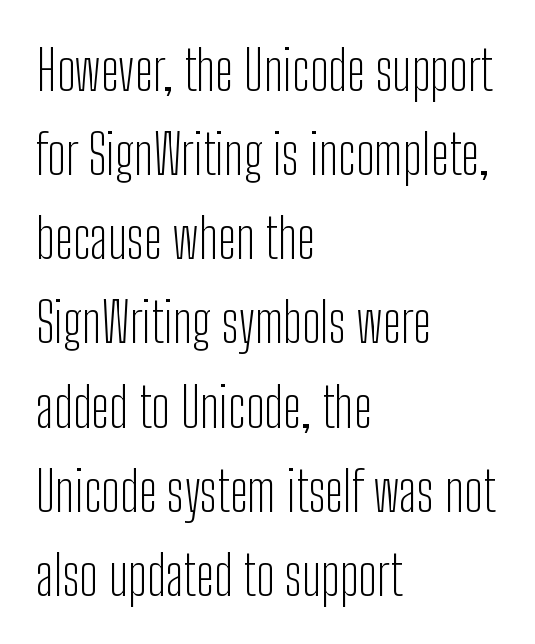
{"serif": "no", "italic": "no", "bold": "no", "weight": "light", "width": "condensed", "stroke_contrast": "low", "x_height": "medium", "monospaced": "no", "underline": "no", "align": "left", "line_spacing": "normal", "line_spacing_ratio": 1.53, "letter_spacing": "normal", "letter_spacing_em": 0.0, "glyph_px": 55}
